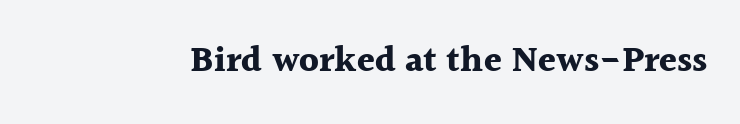
Short note: letters normally spaced. Observe the serifs anchoring each vertical stroke in this sample. No italicization has been applied; the sample stays upright. Pretty heavy lettering here — definitely bold. Looks like regular typesetting: each glyph gets only the width it needs. Clear beneath every line of the passage.
